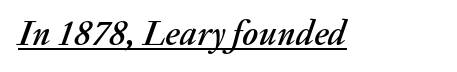
Q: Is the text italic (slanted)? A: Yes, it leans right by about 20 degrees.
Q: Is the text underlined? A: Yes.
Q: Is the spacing between letters normal or unusually wide? A: Normal.
Q: Width (condensed, normal, or wide)? A: Normal.
Q: Stroke contrast? A: Medium.
Q: x-height? A: Medium.
Q: Monospaced? A: No.
